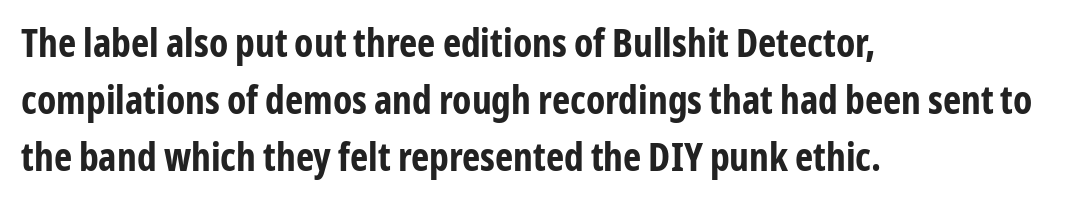
The image shows 39 px bold, condensed sans-serif type, upright; set left-aligned, normal line spacing (1.46x), normal letter spacing, not underlined; low stroke contrast and a medium x-height.
